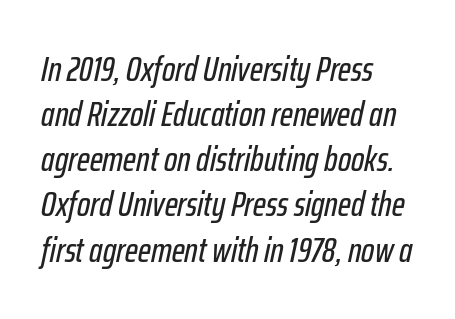
Q: Is the text italic (slanted)? A: Yes, it leans right by about 12 degrees.
Q: Is the text underlined? A: No.
Q: How is the paragraph aligned? A: Left-aligned.
Q: Is the spacing between letters normal or unusually wide? A: Normal.
Q: Is the spacing between lines tight, normal or loose? A: Normal.
Q: Width (condensed, normal, or wide)? A: Condensed.
Q: Stroke contrast? A: Low.
Q: x-height? A: Medium.
Q: Monospaced? A: No.
